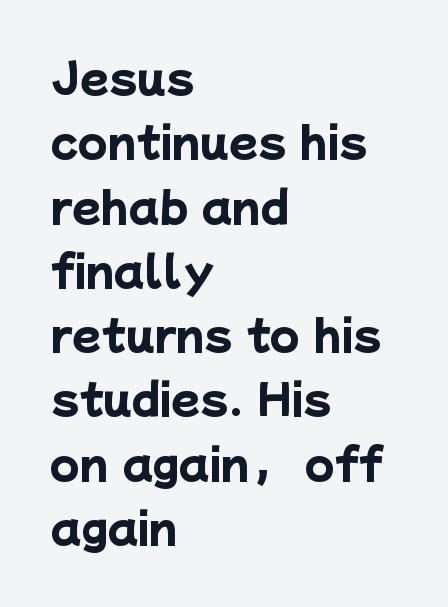
Q: Is the text bold? A: Yes.
Q: Is the typeface a serif or a sans-serif typeface? A: Sans-serif.
Q: Is the text underlined? A: No.
Q: How is the paragraph aligned? A: Left-aligned.
Q: Is the spacing between letters normal or unusually wide? A: Normal.
Q: Is the spacing between lines tight, normal or loose? A: Normal.
Q: Width (condensed, normal, or wide)? A: Normal.
Q: Stroke contrast? A: Low.
Q: x-height? A: Medium.
Q: Monospaced? A: No.
